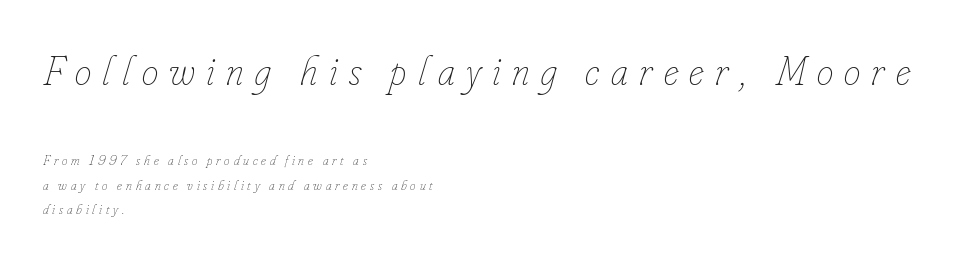
The image shows 42 px thin, condensed type, italic (leaning right); set left-aligned, line spacing 1.77x, unusually wide letter spacing (+0.27 em), not underlined; the first (top) block is 3.0x larger; low stroke contrast and a small x-height.
